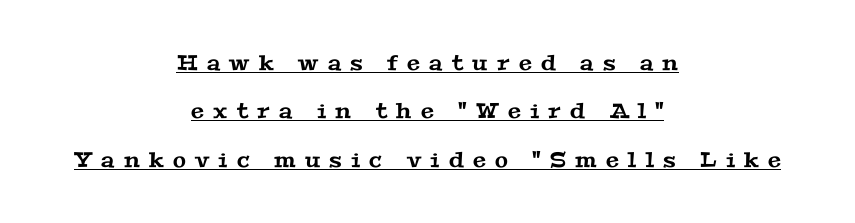
{"underline": "yes", "align": "center", "line_spacing": "loose", "line_spacing_ratio": 2.3, "letter_spacing": "wide", "letter_spacing_em": 0.44, "glyph_px": 21}
